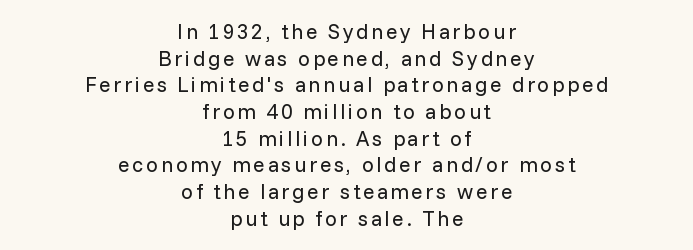
Descenders are the only things crossing below the line. Baseline-to-baseline distance is the conventional proportion of letter height. The text block is weighted toward neither margin, spreading evenly from the middle. The lettering stays uniformly vertical, giving the passage a roman look.
